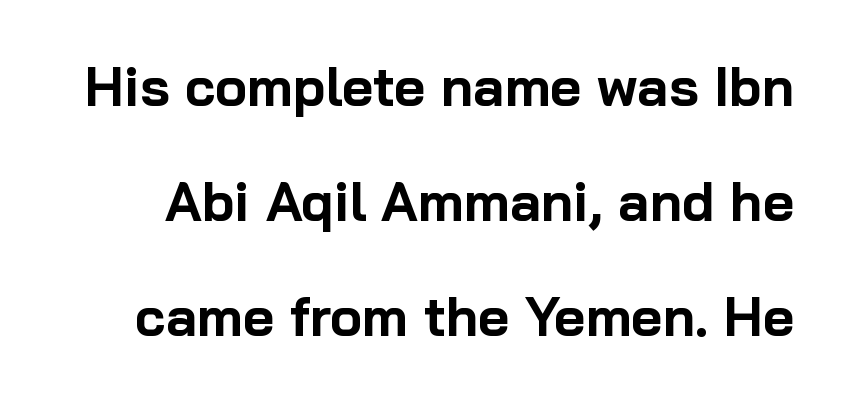
The image shows 54 px bold sans-serif type, upright; set loose line spacing (2.13x), normal letter spacing, not underlined; low stroke contrast and a medium x-height.
